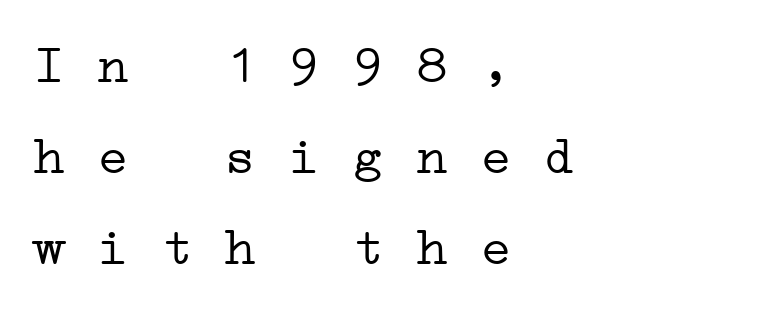
Q: Is the text bold? A: No.
Q: Is the typeface a serif or a sans-serif typeface? A: Serif.
Q: Is the text underlined? A: No.
Q: How is the paragraph aligned? A: Left-aligned.
Q: Is the spacing between letters normal or unusually wide? A: Normal.
Q: Width (condensed, normal, or wide)? A: Wide.
Q: Stroke contrast? A: Low.
Q: x-height? A: Medium.
Q: Monospaced? A: Yes.
